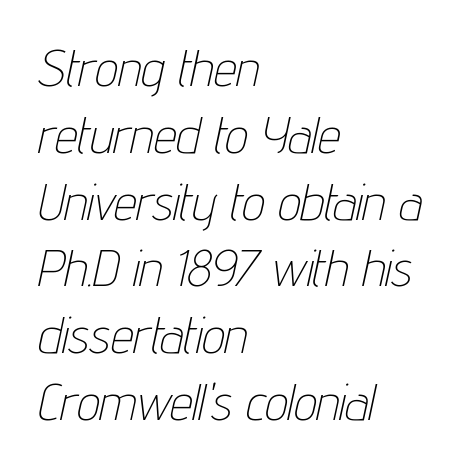
Q: Is the text bold? A: No.
Q: Is the text italic (slanted)? A: Yes, it leans right by about 12 degrees.
Q: Is the text underlined? A: No.
Q: How is the paragraph aligned? A: Left-aligned.
Q: Is the spacing between letters normal or unusually wide? A: Normal.
Q: Is the spacing between lines tight, normal or loose? A: Normal.
Q: Width (condensed, normal, or wide)? A: Condensed.
Q: Stroke contrast? A: Low.
Q: x-height? A: Medium.
Q: Monospaced? A: No.
